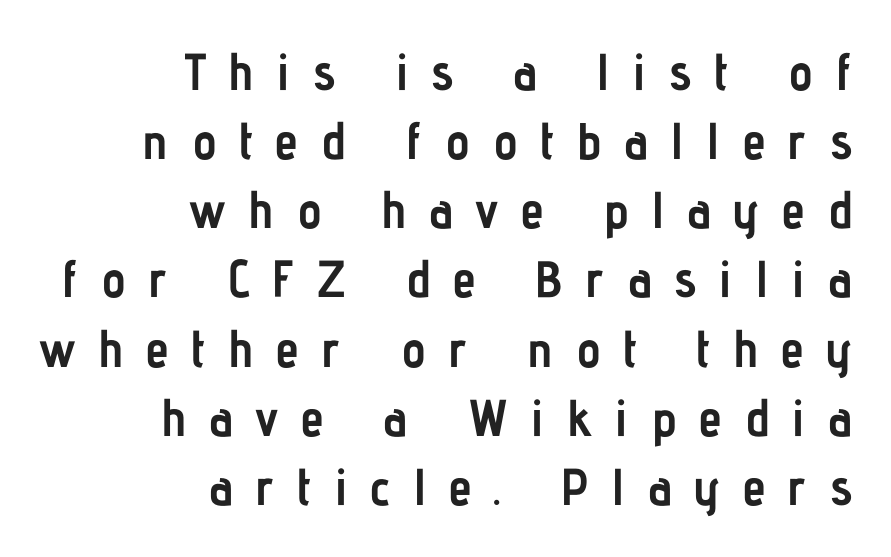
The image shows 52 px semibold, condensed sans-serif type, upright; set right-aligned, normal line spacing (1.33x), unusually wide letter spacing (+0.43 em), not underlined; low stroke contrast and a medium x-height.
